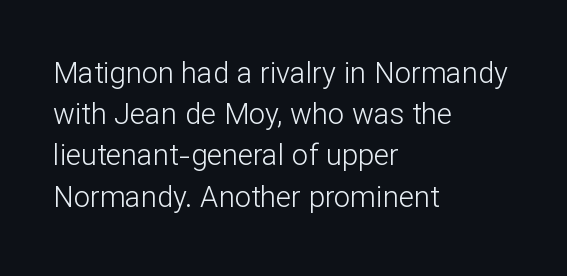
The image shows 29 px light sans-serif type, upright; set left-aligned, normal line spacing (1.42x), normal letter spacing, not underlined; low stroke contrast and a medium x-height.
